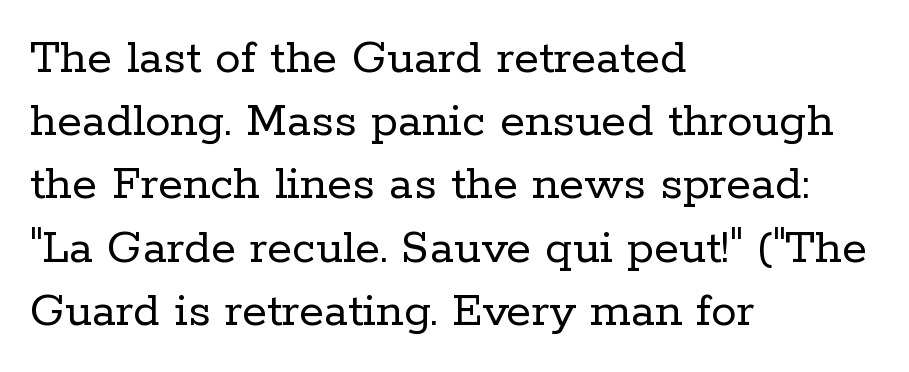
The image shows 51 px regular-weight serif type, upright; set left-aligned, line spacing 1.24x, normal letter spacing, not underlined; low stroke contrast and a medium x-height.
